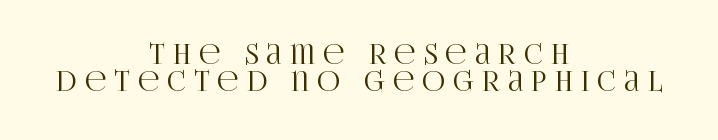
The image shows 28 px condensed serif type, upright; set centered, tight line spacing (0.96x), unusually wide letter spacing (+0.3 em), not underlined; high stroke contrast and a large x-height.
